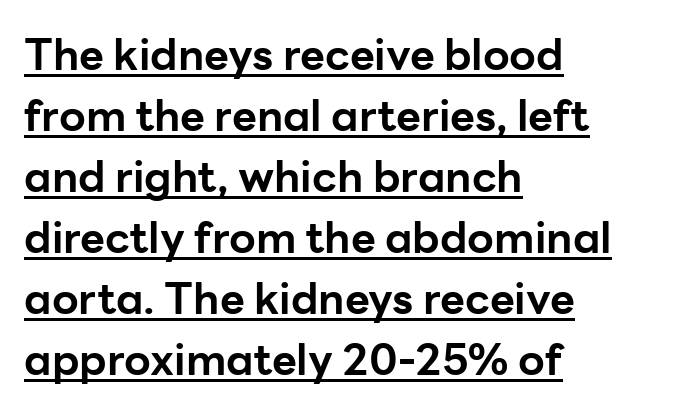
The image shows 43 px bold sans-serif type, upright; set left-aligned, normal line spacing (1.42x), normal letter spacing, underlined; low stroke contrast and a medium x-height.
